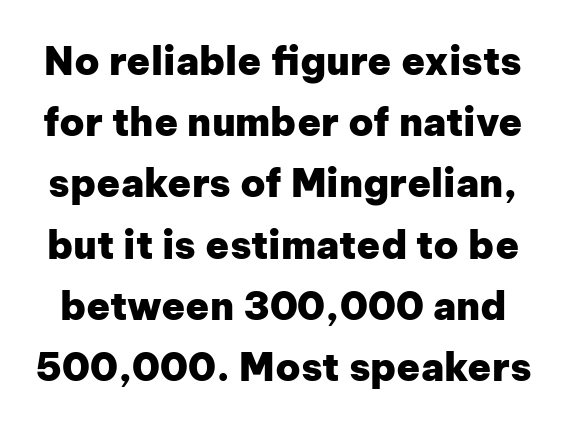
{"serif": "no", "italic": "no", "bold": "yes", "weight": "heavy", "width": "normal", "stroke_contrast": "low", "x_height": "medium", "monospaced": "no", "underline": "no", "line_spacing": "normal", "line_spacing_ratio": 1.57, "letter_spacing": "normal", "letter_spacing_em": 0.0, "glyph_px": 39}
